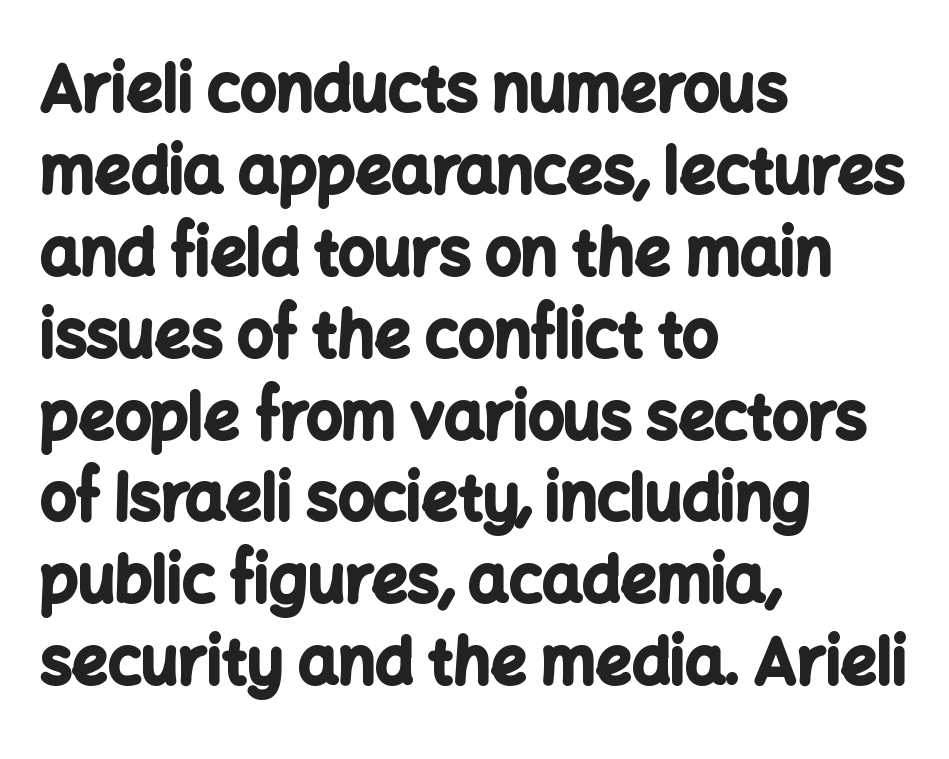
{"serif": "no", "italic": "no", "bold": "yes", "weight": "bold", "width": "normal", "stroke_contrast": "low", "x_height": "medium", "monospaced": "no", "underline": "no", "align": "left", "line_spacing": "normal", "line_spacing_ratio": 1.3, "letter_spacing": "normal", "letter_spacing_em": 0.0, "glyph_px": 63}
